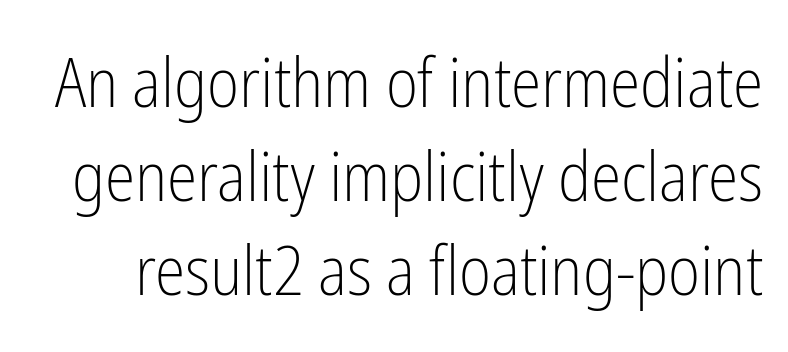
{"serif": "no", "italic": "no", "bold": "no", "weight": "light", "width": "condensed", "stroke_contrast": "low", "x_height": "medium", "monospaced": "no", "underline": "no", "line_spacing": "normal", "line_spacing_ratio": 1.36, "letter_spacing": "normal", "letter_spacing_em": 0.0, "glyph_px": 69}
